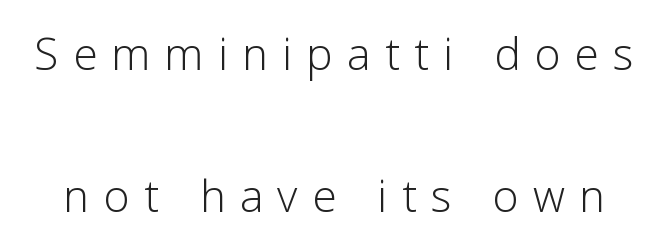
{"serif": "no", "italic": "no", "bold": "no", "weight": "light", "width": "normal", "stroke_contrast": "low", "x_height": "medium", "monospaced": "no", "underline": "no", "line_spacing": "loose", "line_spacing_ratio": 2.4, "letter_spacing": "wide", "letter_spacing_em": 0.24, "glyph_px": 59}
